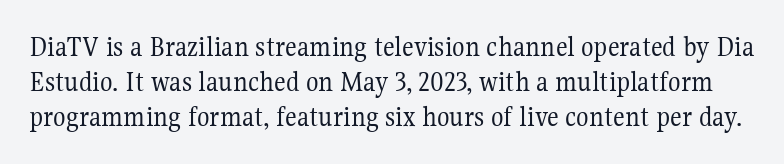
Q: Is the text bold? A: No.
Q: Is the text italic (slanted)? A: No, it is upright.
Q: Is the typeface a serif or a sans-serif typeface? A: Serif.
Q: Is the text underlined? A: No.
Q: Is the spacing between letters normal or unusually wide? A: Normal.
Q: Width (condensed, normal, or wide)? A: Normal.
Q: Stroke contrast? A: Medium.
Q: x-height? A: Medium.
Q: Monospaced? A: No.
